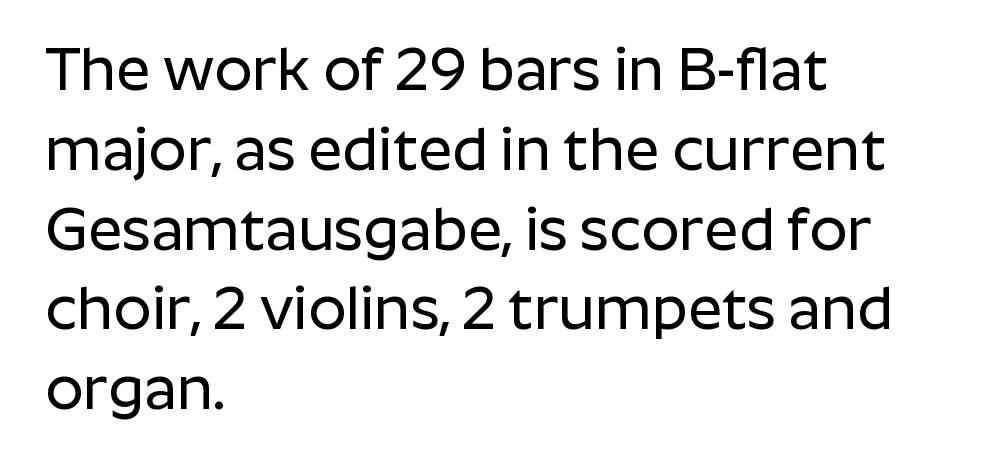
{"serif": "no", "italic": "no", "width": "normal", "stroke_contrast": "low", "x_height": "medium", "monospaced": "no", "underline": "no", "align": "left", "line_spacing": "normal", "line_spacing_ratio": 1.33, "letter_spacing": "normal", "letter_spacing_em": 0.0, "glyph_px": 60}
